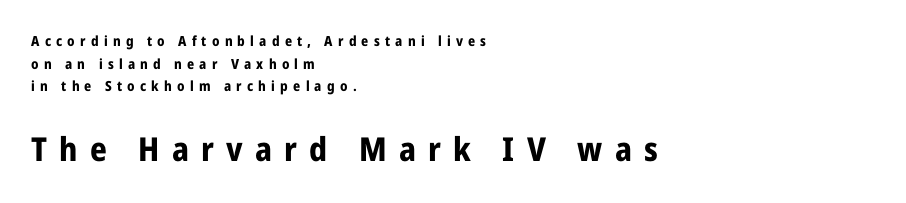
Q: Is the text bold? A: Yes.
Q: Is the text italic (slanted)? A: No, it is upright.
Q: Is the typeface a serif or a sans-serif typeface? A: Sans-serif.
Q: Is the text underlined? A: No.
Q: How is the paragraph aligned? A: Left-aligned.
Q: Is the spacing between letters normal or unusually wide? A: Unusually wide.
Q: Is the spacing between lines tight, normal or loose? A: Normal.
Q: Which block of text is set in a larger size, the first (top) or the second (bottom)? A: The second (bottom) one.
Q: Width (condensed, normal, or wide)? A: Condensed.
Q: Stroke contrast? A: Low.
Q: x-height? A: Medium.
Q: Monospaced? A: No.
